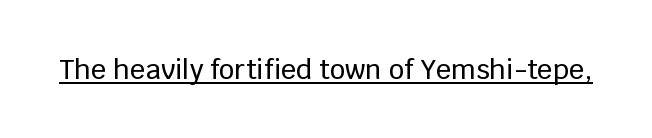
{"italic": "no", "underline": "yes", "letter_spacing": "normal", "letter_spacing_em": 0.0, "glyph_px": 27}
